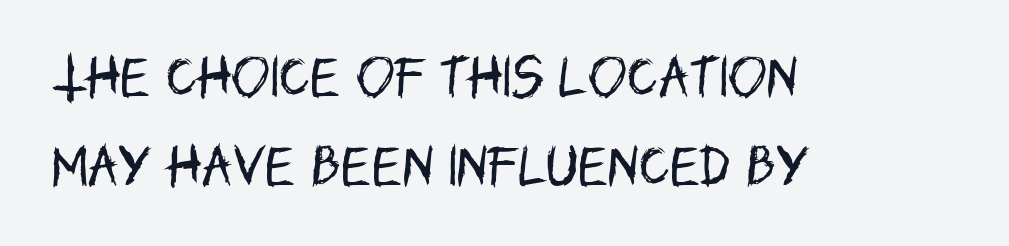
Typeset ragged right — the left edge is the straight one. You could not count columns in this text — the font is proportionally spaced. Vertically, the passage feels expansive, rows floating well apart. Is this a sans? Yes — the strokes have no serifs. Stroke thickness stays within the range of a standard reading face or lighter. Do the letters lean? They stand straight.
